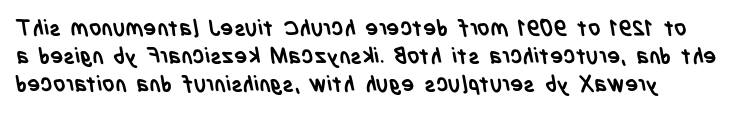
The image shows 22 px bold type; set normal line spacing (1.27x), normal letter spacing, not underlined.
